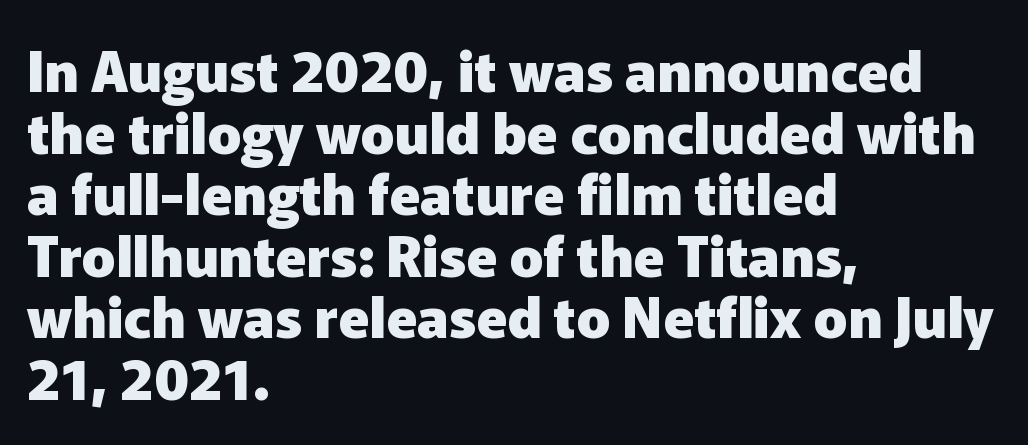
The image shows 56 px heavy sans-serif type, upright; set left-aligned, tight line spacing (1.1x), normal letter spacing, not underlined; low stroke contrast and a medium x-height.
